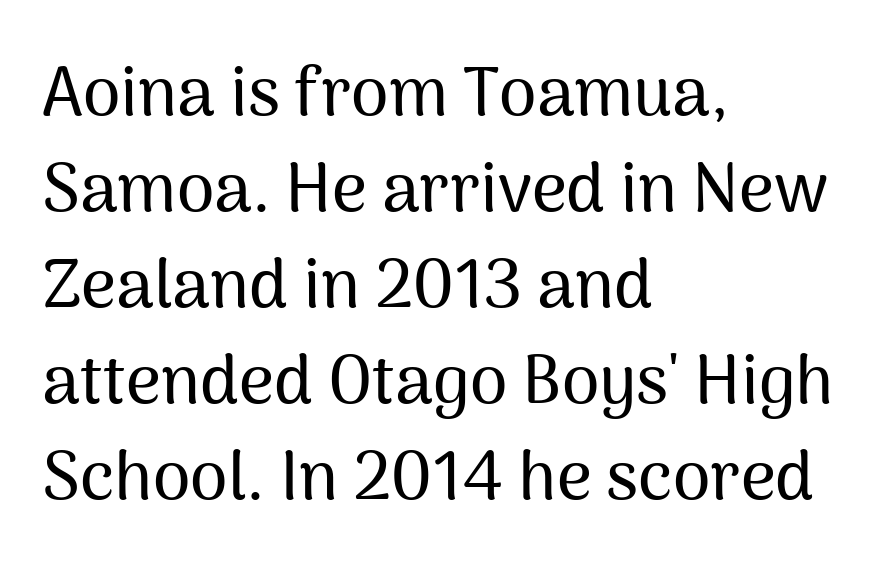
Designer's note — italics off, roman on. The line texture is even and compact thanks to regular tracking. If you measured baseline to baseline, you'd find a middling distance. The space directly below the letters is spotless.
